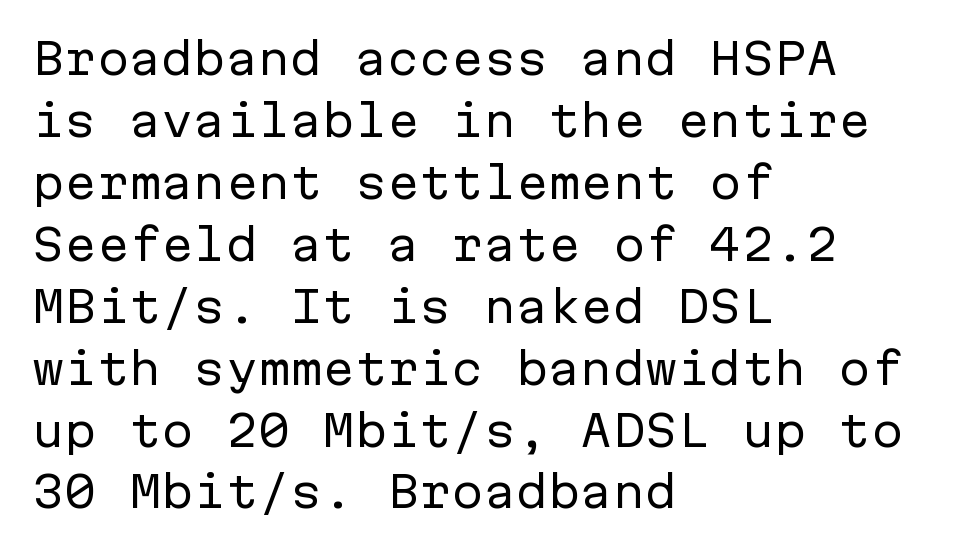
Q: Is the text bold? A: No.
Q: Is the text italic (slanted)? A: No, it is upright.
Q: Is the typeface a serif or a sans-serif typeface? A: Sans-serif.
Q: Is the text underlined? A: No.
Q: How is the paragraph aligned? A: Left-aligned.
Q: Is the spacing between letters normal or unusually wide? A: Normal.
Q: Is the spacing between lines tight, normal or loose? A: Normal.
Q: Width (condensed, normal, or wide)? A: Normal.
Q: Stroke contrast? A: Low.
Q: x-height? A: Medium.
Q: Monospaced? A: Yes.
